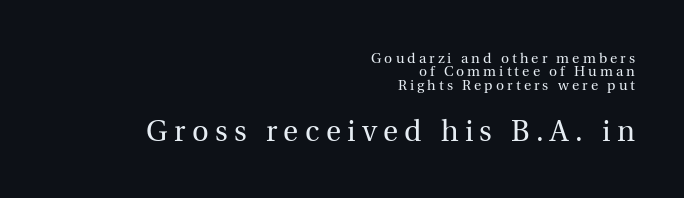
The image shows 29 px regular-weight serif type, upright; set right-aligned, tight line spacing (0.96x), unusually wide letter spacing (+0.22 em), not underlined; the second (bottom) block is 2.07x larger; a medium x-height.
